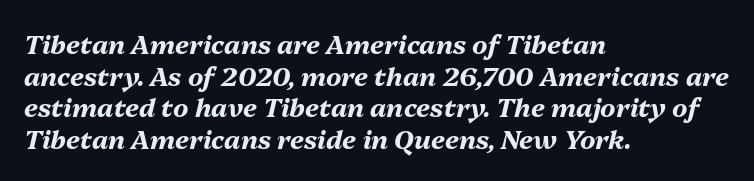
The image shows 26 px bold type, italic (leaning right); set left-aligned, line spacing 1.22x, normal letter spacing, not underlined.
